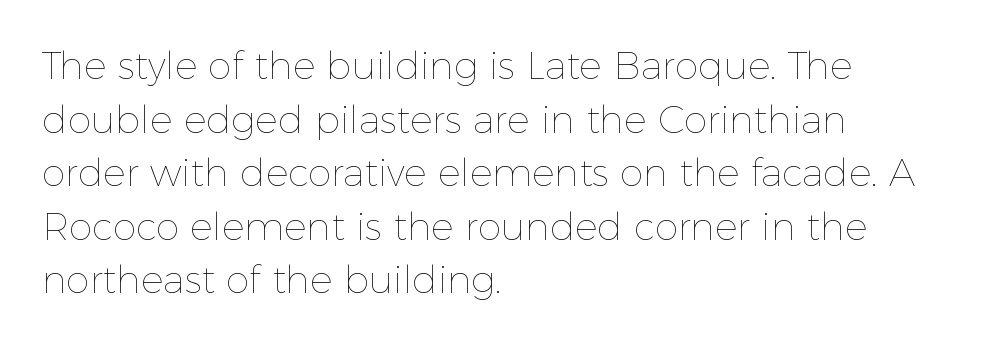
{"italic": "no", "bold": "no", "weight": "thin", "width": "normal", "x_height": "medium", "monospaced": "no", "underline": "no", "align": "left", "line_spacing": "normal", "line_spacing_ratio": 1.41, "letter_spacing": "normal", "letter_spacing_em": 0.0, "glyph_px": 38}
